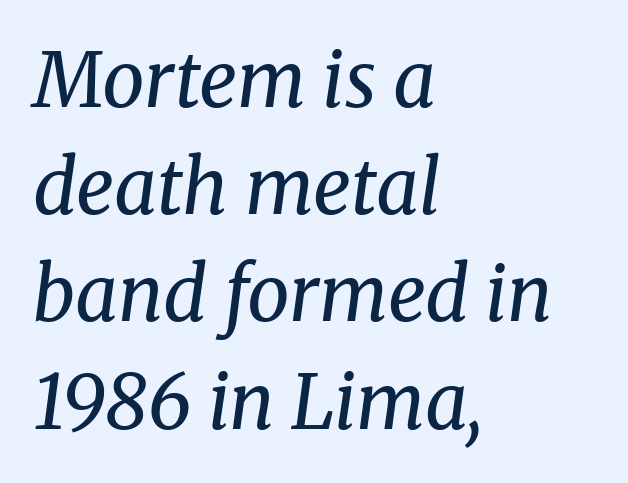
The image shows 75 px regular-weight serif type, italic (leaning right); set left-aligned, normal line spacing (1.43x), normal letter spacing, not underlined; medium stroke contrast and a medium x-height.
